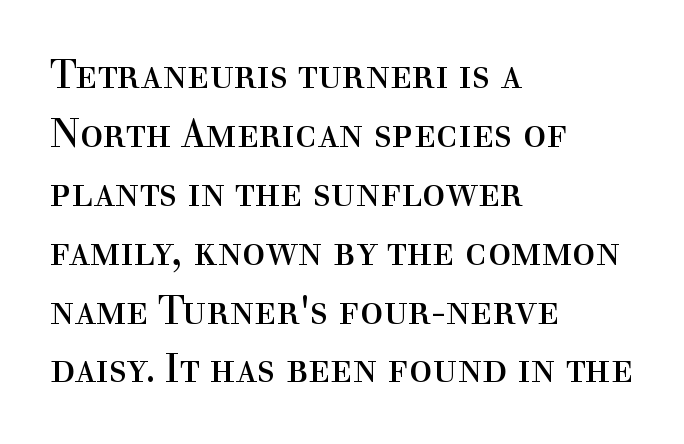
The image shows 39 px regular-weight serif type, upright; set left-aligned, normal line spacing (1.51x), normal letter spacing, not underlined; a medium x-height.
